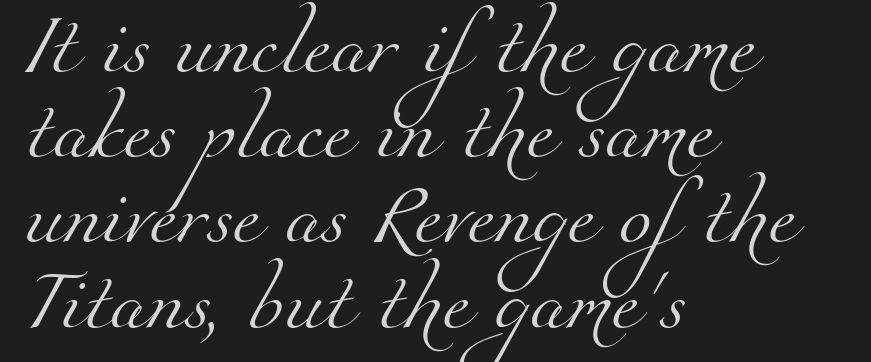
Q: Is the text bold? A: No.
Q: Is the typeface a serif or a sans-serif typeface? A: Serif.
Q: Is the text underlined? A: No.
Q: How is the paragraph aligned? A: Left-aligned.
Q: Is the spacing between letters normal or unusually wide? A: Normal.
Q: Is the spacing between lines tight, normal or loose? A: Normal.
Q: Width (condensed, normal, or wide)? A: Normal.
Q: Stroke contrast? A: Medium.
Q: x-height? A: Small.
Q: Monospaced? A: No.
